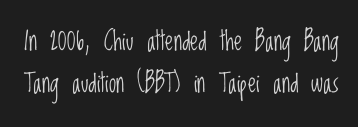
{"italic": "no", "bold": "no", "underline": "no", "line_spacing": "normal", "line_spacing_ratio": 1.63, "letter_spacing": "normal", "letter_spacing_em": 0.0, "glyph_px": 26}
